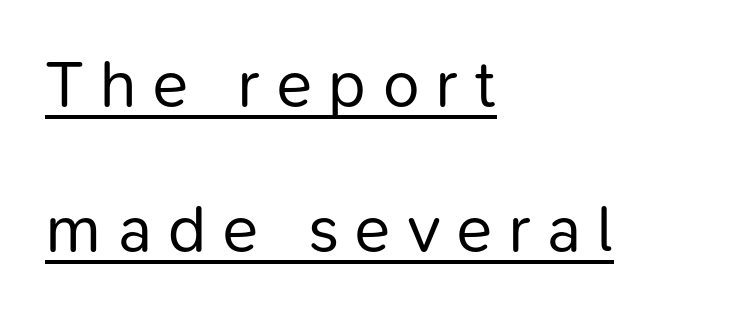
Vertical spacing — loose. The compositor pushed each line to the left boundary. The letters stand straight up with perfectly vertical stems. Look at the tracking — it's clearly loosened, letters drifting apart. The face used here appears with an underline applied. A typesetter would call this proportional, since set widths differ per character.
